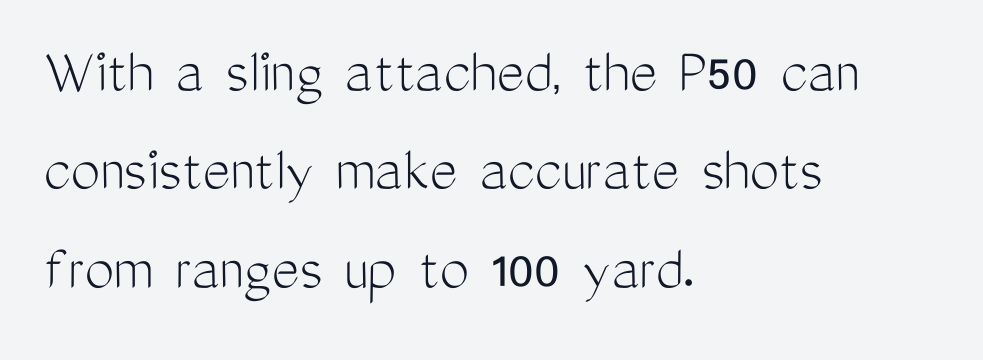
The image shows 66 px light, condensed sans-serif type, upright; set left-aligned, normal line spacing (1.49x), normal letter spacing, not underlined; medium stroke contrast and a medium x-height.
